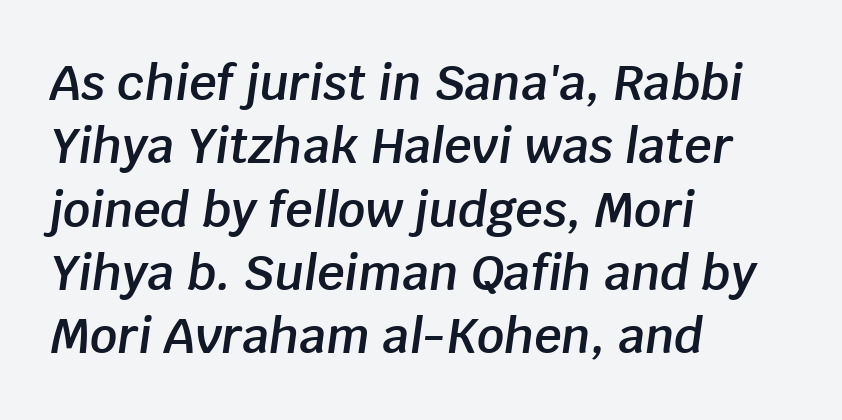
Q: Is the text bold? A: Semi-bold.
Q: Is the text italic (slanted)? A: Yes, it leans right by about 8 degrees.
Q: Is the text underlined? A: No.
Q: How is the paragraph aligned? A: Left-aligned.
Q: Is the spacing between letters normal or unusually wide? A: Normal.
Q: Is the spacing between lines tight, normal or loose? A: Normal.
Q: Width (condensed, normal, or wide)? A: Normal.
Q: Stroke contrast? A: Low.
Q: x-height? A: Large.
Q: Monospaced? A: No.
